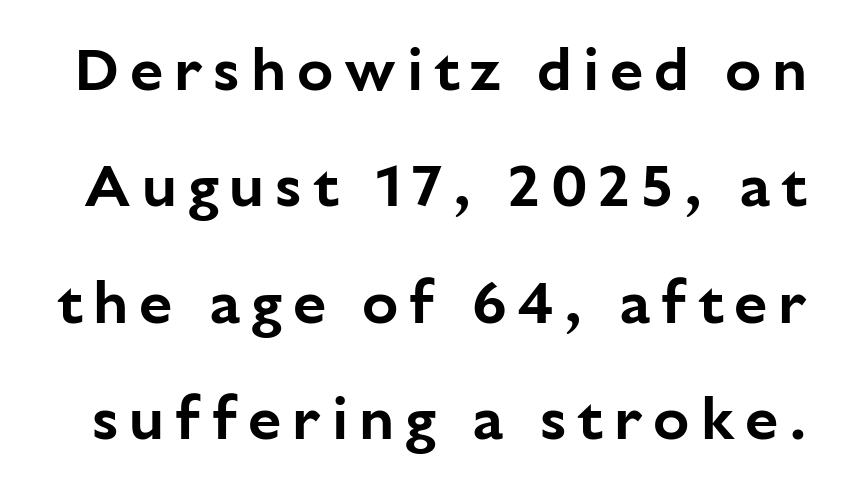
These lines were composed using upright roman letters. The passage shown is typed in a proportional face where columns would drift. The specimen omits any rule beneath the text block's lines. Check where the strokes stop: nothing finishes them off — pure sans.
